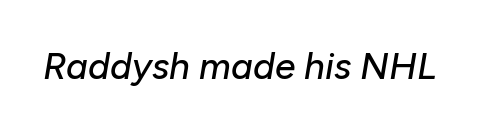
Varying glyph widths throughout — classic text-font behaviour. Every character sits at an angle, as italics do. Glyph-to-glyph distance matches everyday printed text. The specimen omits any rule beneath the text block's lines.
